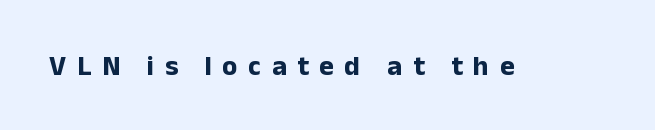
{"serif": "no", "italic": "no", "bold": "yes", "weight": "bold", "width": "normal", "stroke_contrast": "low", "x_height": "medium", "monospaced": "no", "underline": "no", "letter_spacing": "wide", "letter_spacing_em": 0.38, "glyph_px": 28}
